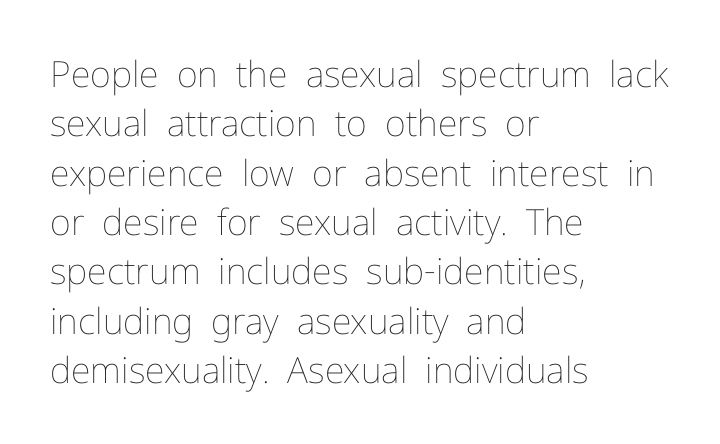
The image shows 36 px thin type, upright; set left-aligned, normal line spacing (1.37x), normal letter spacing, not underlined; low stroke contrast and a medium x-height.
